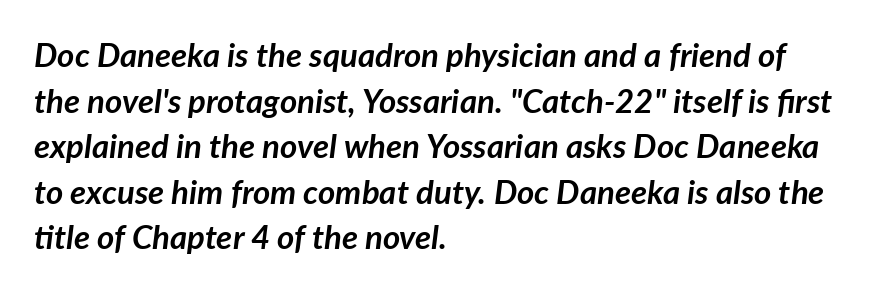
Notice how the passage keeps a crisp vertical edge on the left only. The tracking reads as untouched default to a designer's eye. Notice how thick the strokes are: this is what a full bold looks like. These lines sit exactly where default settings would place them.
